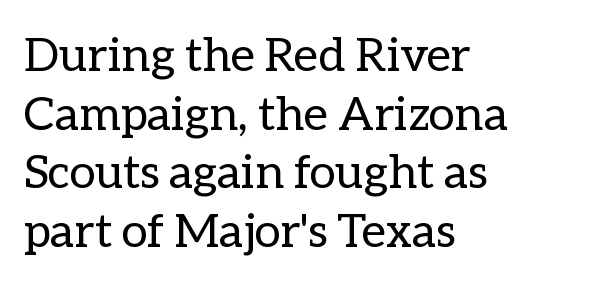
The image shows 47 px regular-weight type, upright; set left-aligned, normal line spacing (1.25x), normal letter spacing, not underlined; low stroke contrast and a medium x-height.
